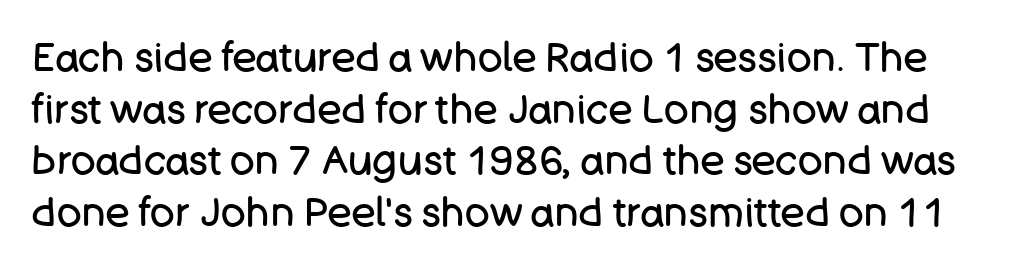
The image shows 41 px regular-weight sans-serif type, upright; set normal line spacing (1.26x), normal letter spacing, not underlined; low stroke contrast and a large x-height.
